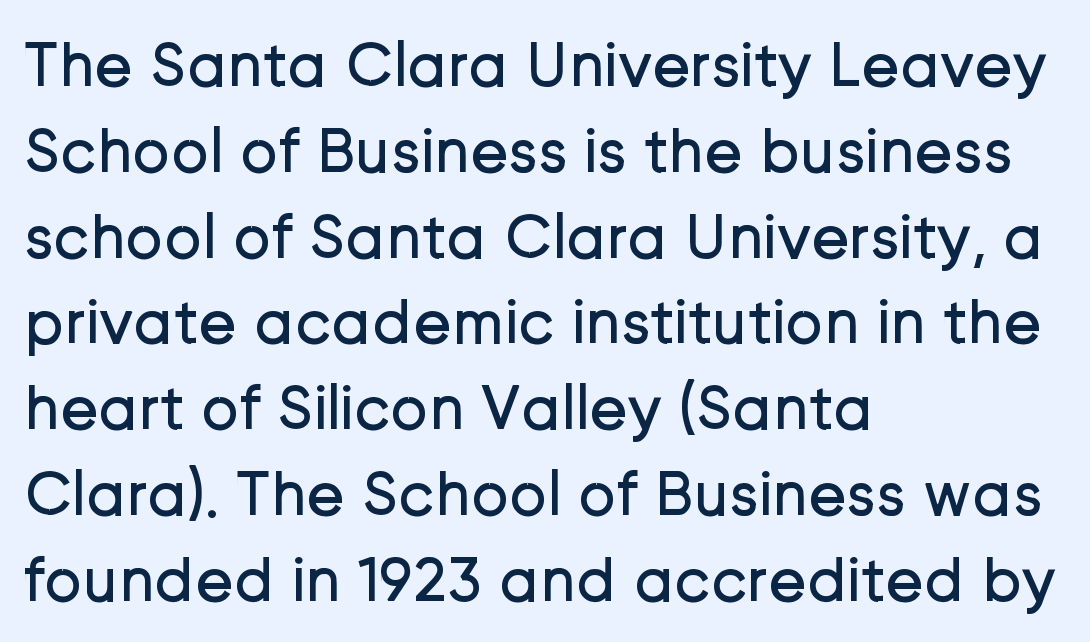
The weight tops out at a normal text grade. What's the leading like? Ordinary, nothing unusual. The rag falls on the right side of this text block. Each word holds together tightly as a unit, with standard inter-letter gaps.
